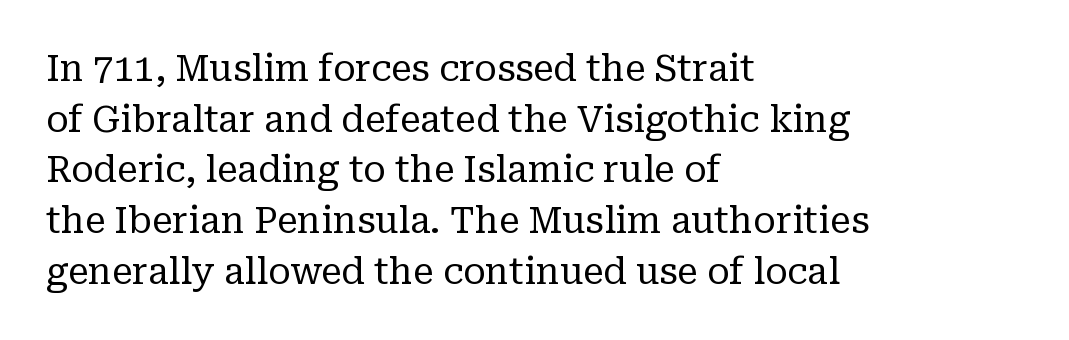
Q: Is the text bold? A: No.
Q: Is the text italic (slanted)? A: No, it is upright.
Q: Is the typeface a serif or a sans-serif typeface? A: Serif.
Q: Is the text underlined? A: No.
Q: How is the paragraph aligned? A: Left-aligned.
Q: Is the spacing between letters normal or unusually wide? A: Normal.
Q: Is the spacing between lines tight, normal or loose? A: Normal.
Q: Width (condensed, normal, or wide)? A: Normal.
Q: Stroke contrast? A: Low.
Q: x-height? A: Medium.
Q: Monospaced? A: No.
